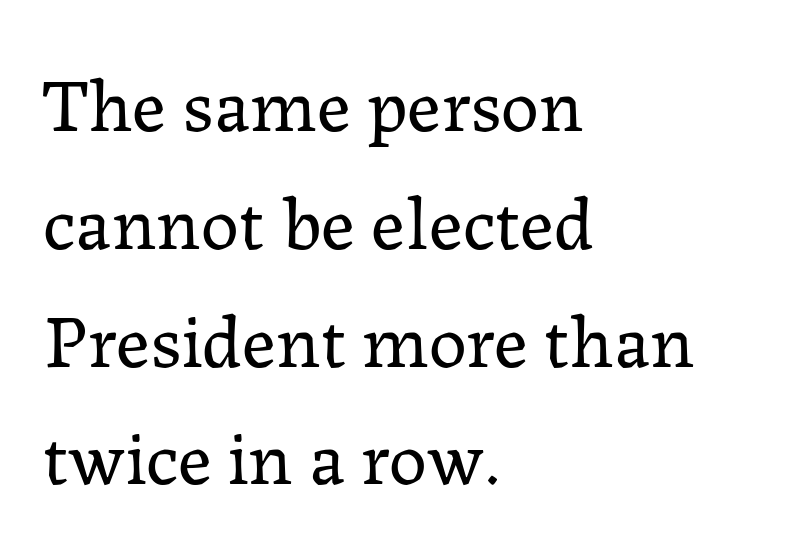
{"serif": "yes", "italic": "no", "bold": "no", "weight": "regular", "width": "normal", "stroke_contrast": "low", "x_height": "medium", "monospaced": "no", "underline": "no", "align": "left", "line_spacing": "normal", "line_spacing_ratio": 1.55, "letter_spacing": "normal", "letter_spacing_em": 0.0, "glyph_px": 76}
